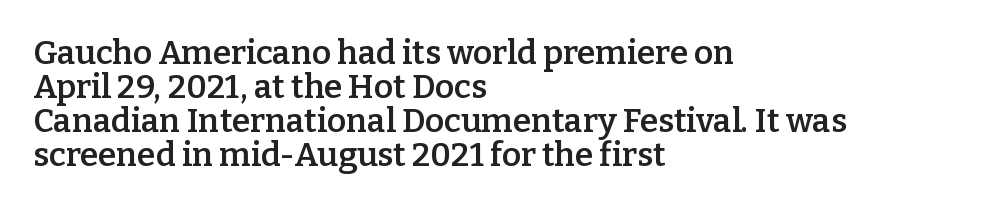
{"serif": "yes", "italic": "no", "bold": "semi", "weight": "semibold", "width": "normal", "stroke_contrast": "low", "x_height": "medium", "monospaced": "no", "underline": "no", "align": "left", "line_spacing": "tight", "line_spacing_ratio": 1.03, "letter_spacing": "normal", "letter_spacing_em": 0.0, "glyph_px": 33}
